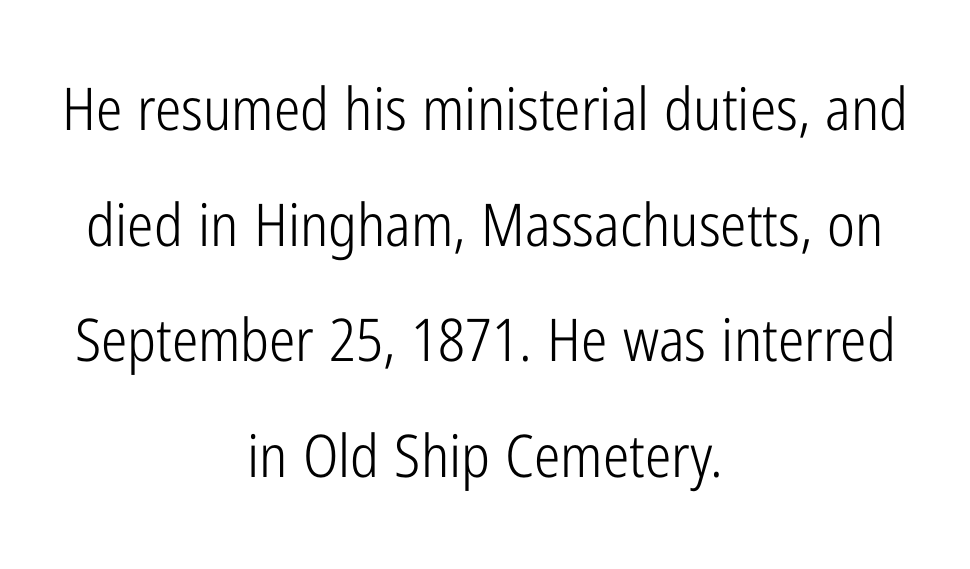
The image shows 59 px light, condensed sans-serif type, upright; set centered, loose line spacing (1.96x), normal letter spacing, not underlined; low stroke contrast and a medium x-height.
